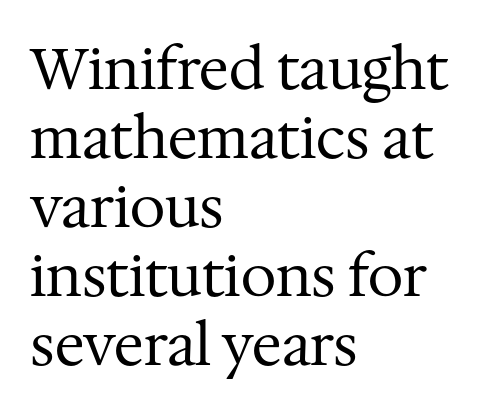
{"serif": "yes", "italic": "no", "bold": "no", "weight": "regular", "width": "normal", "stroke_contrast": "medium", "x_height": "medium", "monospaced": "no", "underline": "no", "align": "left", "line_spacing_ratio": 1.21, "letter_spacing": "normal", "letter_spacing_em": 0.0, "glyph_px": 57}
